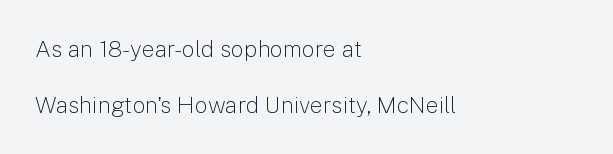
{"italic": "no", "bold": "no", "underline": "no", "align": "left", "line_spacing": "loose", "line_spacing_ratio": 2.42, "letter_spacing": "normal", "letter_spacing_em": 0.0, "glyph_px": 23}
